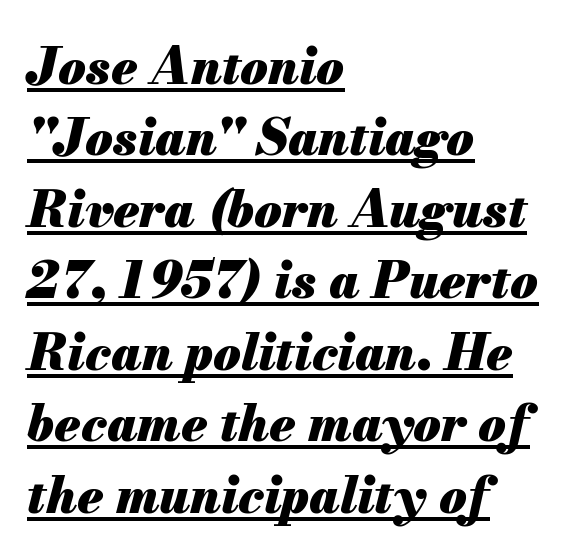
{"italic": "yes", "lean": "right", "slant_degrees": 13, "bold": "yes", "weight": "heavy", "width": "normal", "stroke_contrast": "medium", "x_height": "small", "monospaced": "no", "underline": "yes", "align": "left", "line_spacing": "normal", "line_spacing_ratio": 1.43, "letter_spacing": "normal", "letter_spacing_em": 0.0, "glyph_px": 50}
